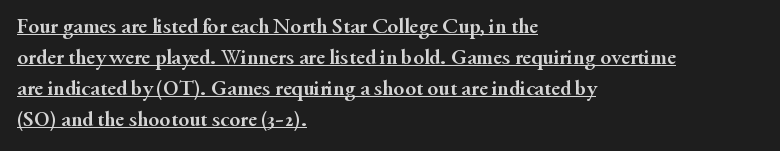
What stands out about the letter spacing? Nothing — it is the standard amount. Does the weight exceed regular? Yes, all the way to bold. In CSS terms this would be text-align: left. Is there any slant? The stems are plumb. The passage shown stacks its lines at a standard gap.
